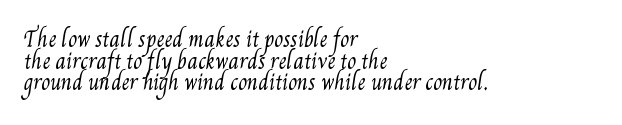
Q: Is the text bold? A: No.
Q: Is the text underlined? A: No.
Q: How is the paragraph aligned? A: Left-aligned.
Q: Is the spacing between letters normal or unusually wide? A: Normal.
Q: Is the spacing between lines tight, normal or loose? A: Tight.
